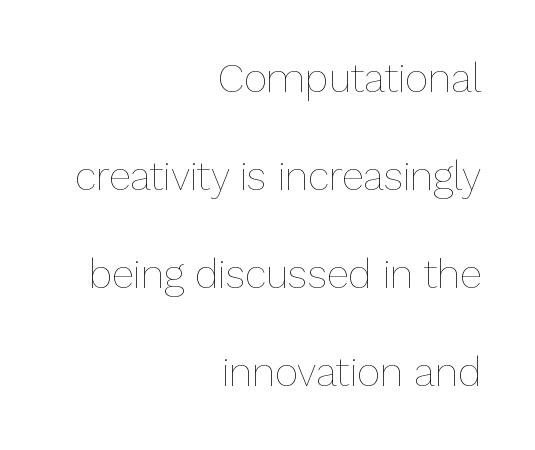
{"italic": "no", "bold": "no", "weight": "thin", "width": "normal", "stroke_contrast": "low", "x_height": "medium", "monospaced": "no", "underline": "no", "align": "right", "line_spacing": "loose", "line_spacing_ratio": 2.45, "letter_spacing": "normal", "letter_spacing_em": 0.0, "glyph_px": 40}
